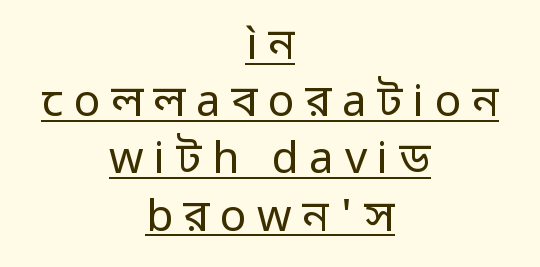
{"serif": "no", "italic": "no", "bold": "no", "weight": "regular", "width": "normal", "stroke_contrast": "low", "x_height": "medium", "monospaced": "no", "underline": "yes", "align": "center", "line_spacing": "normal", "line_spacing_ratio": 1.3, "letter_spacing": "wide", "letter_spacing_em": 0.24, "glyph_px": 44}
